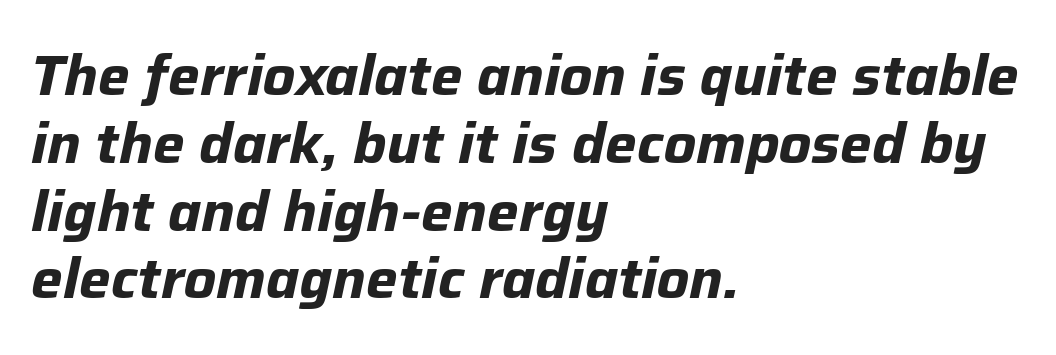
Q: Is the text bold? A: Yes.
Q: Is the text italic (slanted)? A: Yes, it leans right by about 12 degrees.
Q: Is the text underlined? A: No.
Q: How is the paragraph aligned? A: Left-aligned.
Q: Is the spacing between letters normal or unusually wide? A: Normal.
Q: Width (condensed, normal, or wide)? A: Normal.
Q: Stroke contrast? A: Low.
Q: x-height? A: Medium.
Q: Monospaced? A: No.
